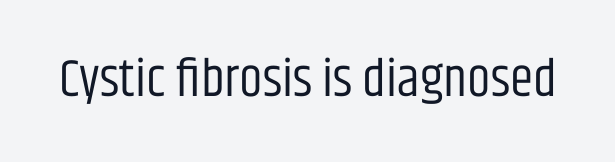
Unlike a traditional serif, this face leaves its strokes unadorned. This sample has the flowing, uneven cadence of proportional lettering. Stems here are at most as thick as an everyday book face. Ascenders rise straight up at ninety degrees. Observe the ordinary spacing: letters are neighbours, not strangers.
